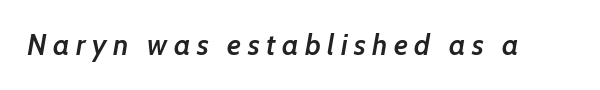
The image shows 29 px semibold type, italic (leaning right); set unusually wide letter spacing (+0.22 em), not underlined; low stroke contrast and a medium x-height.
